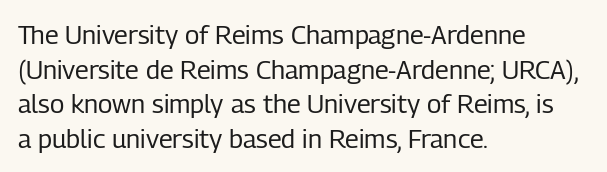
{"italic": "no", "bold": "no", "underline": "no", "align": "left", "line_spacing": "normal", "line_spacing_ratio": 1.33, "letter_spacing": "normal", "letter_spacing_em": 0.0, "glyph_px": 26}
